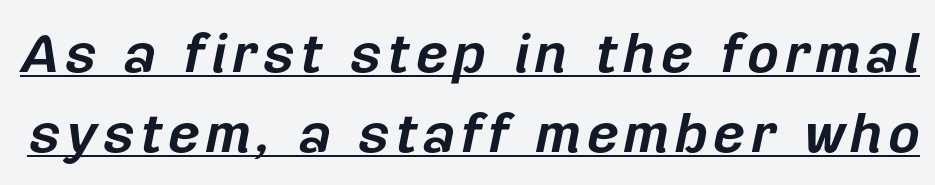
The image shows 55 px bold type, italic (leaning right); set normal line spacing (1.45x), underlined; low stroke contrast and a medium x-height.
